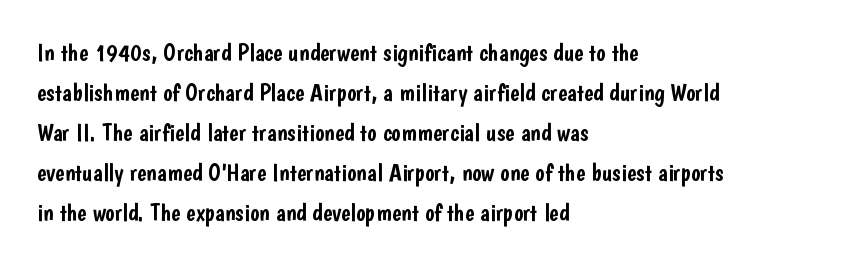
The image shows 25 px text type, upright; set left-aligned, normal line spacing (1.6x), normal letter spacing, not underlined.
